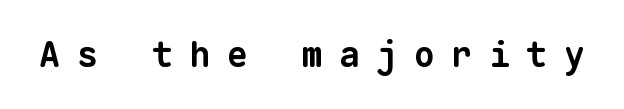
Honestly, there is no underline to notice here at all. Tracking here is generous; glyphs stand well apart from one another. A full-strength bold gives these letters their thick strokes. The face used here is a sans, in the tradition of grotesques and geometrics. Is this a fixed-width face? Yes — each glyph sits in an identical cell.
